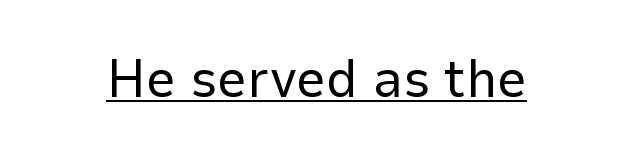
The font family rendered here belongs to the sans-serif group. The passage shown is not bold in any degree. The rendered words wear a rule along their underside. Here the glyphs are tracked normally, forming tight word shapes. Tall strokes in this sample are plumb rather than angled.
